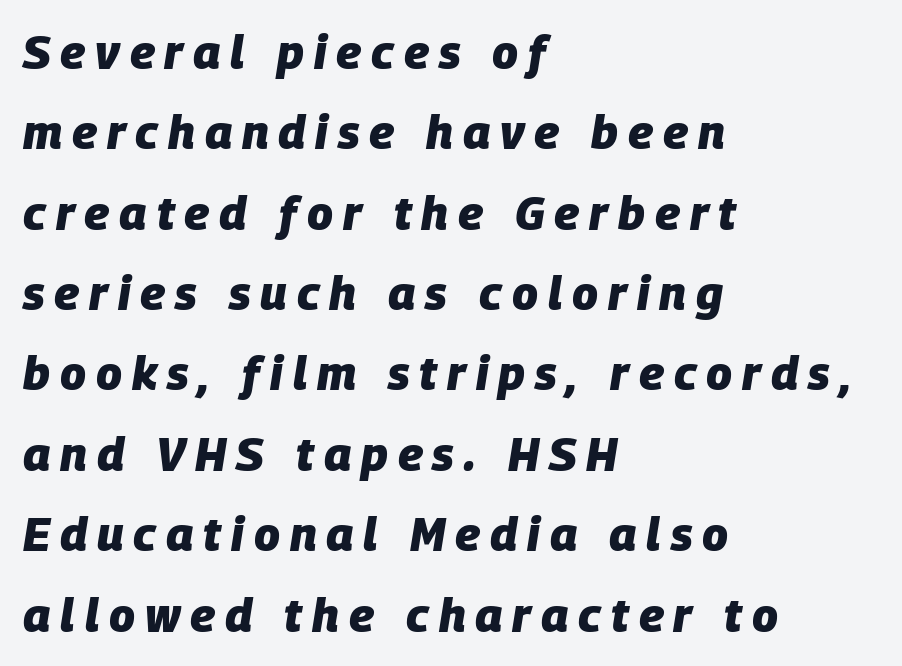
Q: Is the text bold? A: Yes.
Q: Is the text italic (slanted)? A: Yes, it leans right by about 9 degrees.
Q: Is the text underlined? A: No.
Q: How is the paragraph aligned? A: Left-aligned.
Q: Is the spacing between letters normal or unusually wide? A: Unusually wide.
Q: Width (condensed, normal, or wide)? A: Normal.
Q: Stroke contrast? A: Low.
Q: x-height? A: Large.
Q: Monospaced? A: No.
